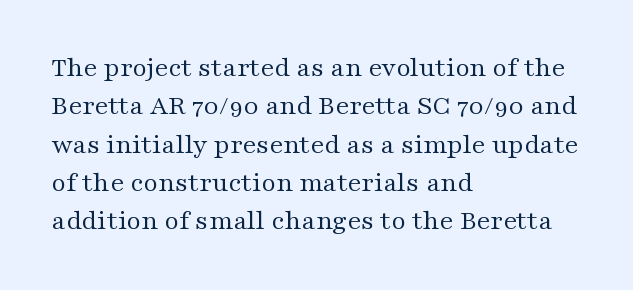
The image shows 28 px regular-weight, wide serif type, upright; set left-aligned, normal line spacing (1.37x), normal letter spacing, not underlined; medium stroke contrast and a medium x-height.
